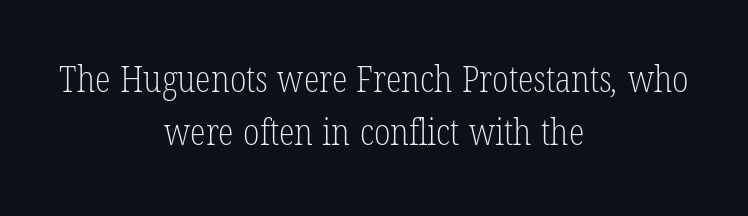
The image shows 36 px light, condensed serif type; set centered, normal line spacing (1.46x), normal letter spacing, not underlined; low stroke contrast and a medium x-height.
